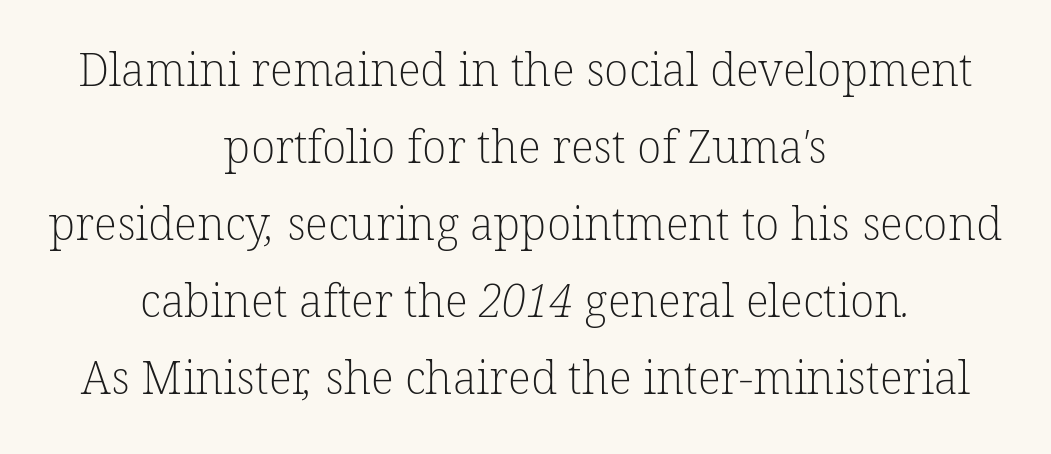
The image shows 45 px light serif type; set centered, line spacing 1.71x, normal letter spacing, not underlined; low stroke contrast and a medium x-height.
